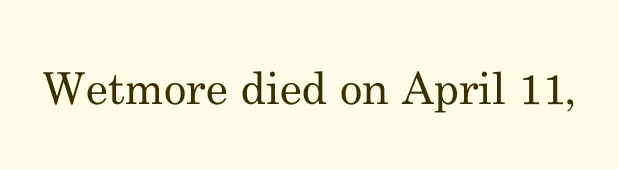
{"serif": "yes", "italic": "no", "bold": "no", "weight": "regular", "width": "normal", "stroke_contrast": "medium", "x_height": "small", "monospaced": "no", "underline": "no", "letter_spacing": "normal", "letter_spacing_em": 0.0, "glyph_px": 44}
